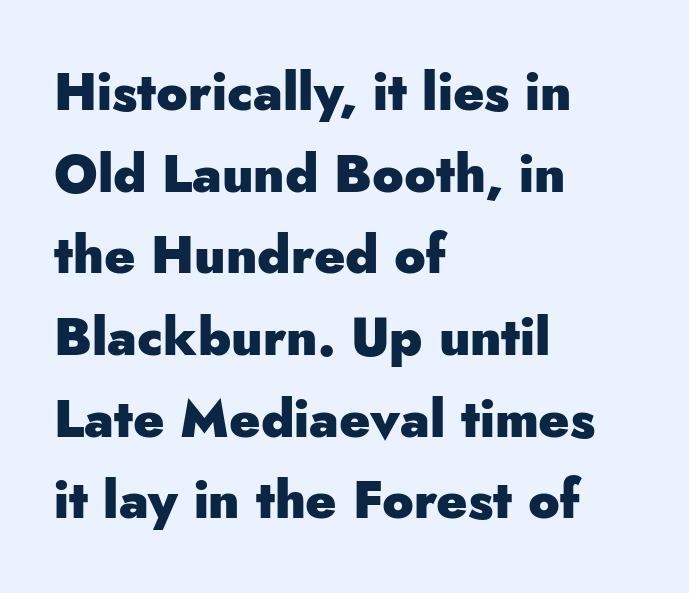
The specimen reads as upright at a glance. Is the letter spacing exaggerated? No — it looks like the ordinary default. Each letter keeps its own natural width here, so spacing adapts to shape. Line beginnings align vertically; line endings do not.
